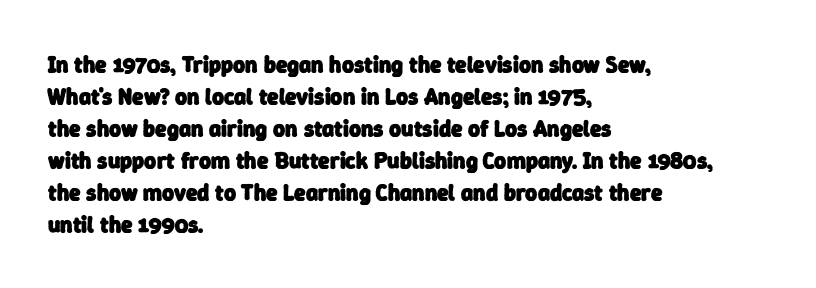
{"bold": "yes", "underline": "no", "align": "left", "line_spacing": "normal", "line_spacing_ratio": 1.39, "letter_spacing": "normal", "letter_spacing_em": 0.0, "glyph_px": 23}
